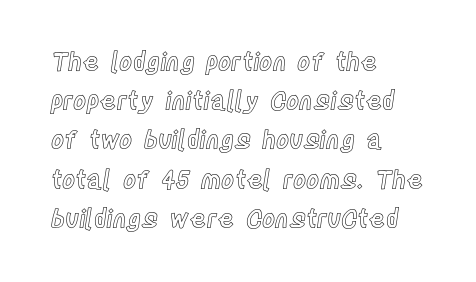
The image shows 25 px text type; set left-aligned, normal line spacing (1.57x), normal letter spacing, not underlined.
